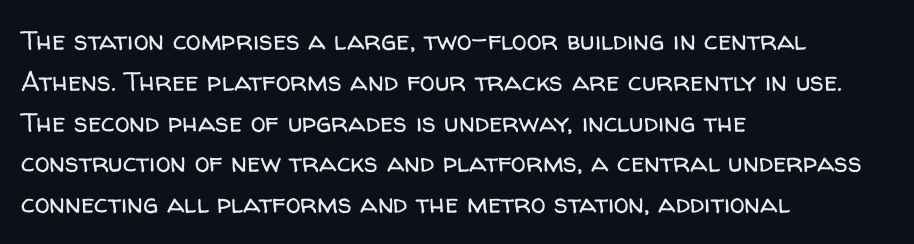
The image shows 27 px text type, upright; set left-aligned, normal line spacing (1.51x), normal letter spacing, not underlined.
